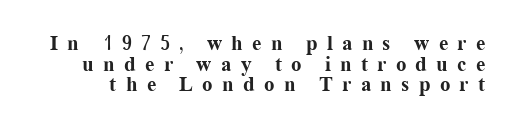
{"italic": "no", "bold": "yes", "underline": "no", "line_spacing": "tight", "line_spacing_ratio": 0.98, "letter_spacing": "wide", "letter_spacing_em": 0.44, "glyph_px": 21}
